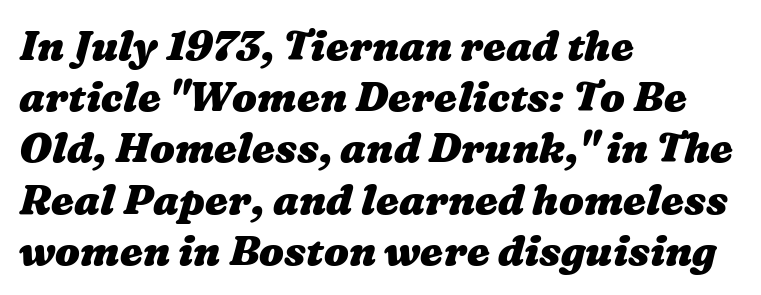
The image shows 41 px heavy, wide type; set left-aligned, normal line spacing (1.25x), normal letter spacing, not underlined; medium stroke contrast and a medium x-height.
